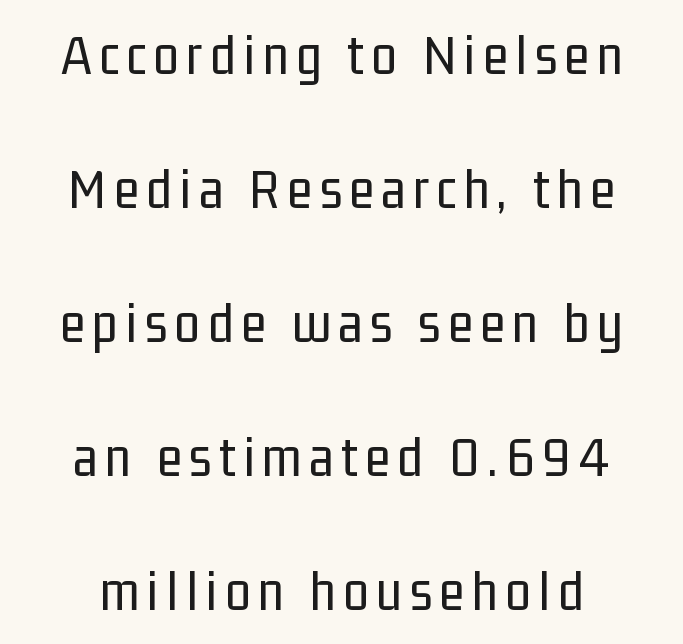
The image shows 58 px regular-weight, condensed sans-serif type, upright; set centered, loose line spacing (2.31x), not underlined; low stroke contrast and a medium x-height.
